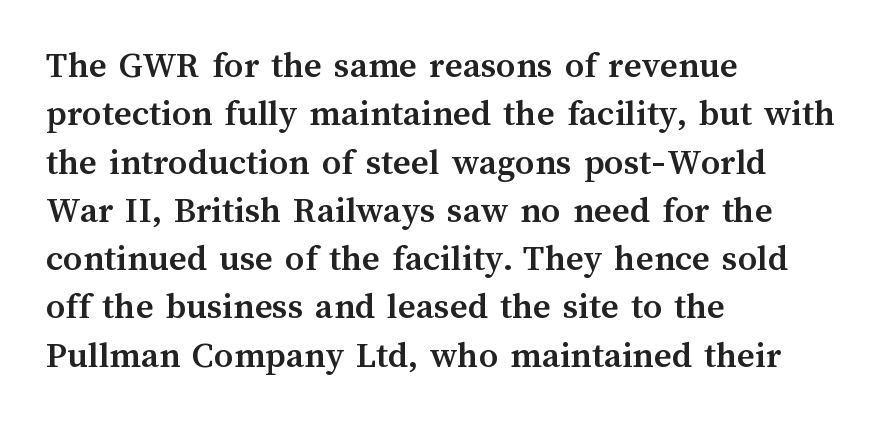
{"italic": "no", "bold": "yes", "weight": "semibold", "width": "normal", "stroke_contrast": "medium", "x_height": "medium", "monospaced": "no", "underline": "no", "align": "left", "line_spacing": "normal", "line_spacing_ratio": 1.27, "letter_spacing": "normal", "letter_spacing_em": 0.0, "glyph_px": 38}
